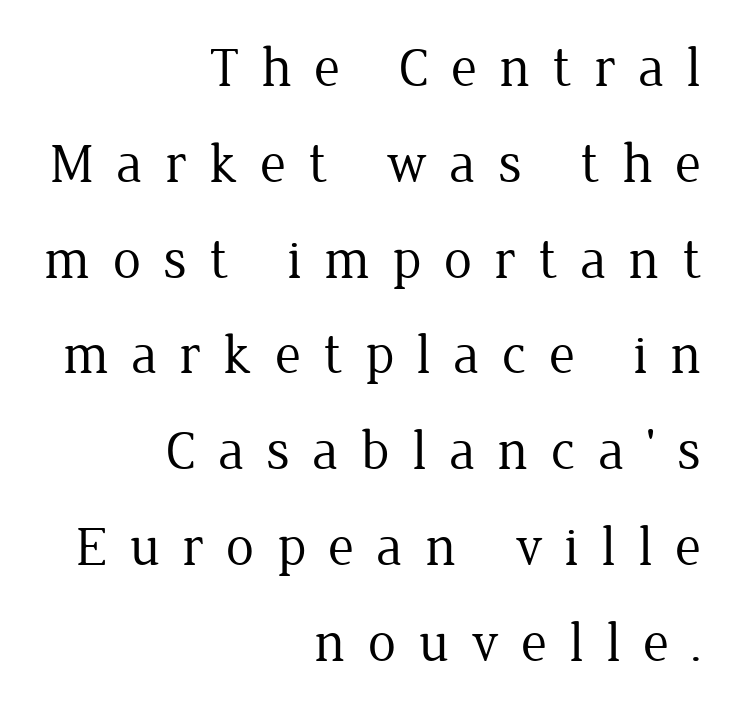
{"serif": "yes", "italic": "no", "bold": "no", "weight": "regular", "width": "normal", "stroke_contrast": "low", "x_height": "medium", "monospaced": "no", "underline": "no", "align": "right", "line_spacing_ratio": 1.71, "letter_spacing": "wide", "letter_spacing_em": 0.4, "glyph_px": 56}
